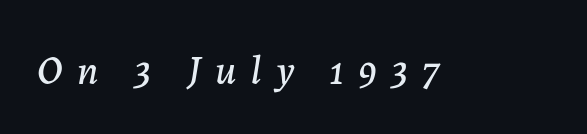
{"italic": "yes", "lean": "right", "slant_degrees": 7, "width": "normal", "stroke_contrast": "low", "x_height": "medium", "monospaced": "no", "underline": "no", "letter_spacing": "wide", "letter_spacing_em": 0.34, "glyph_px": 41}
